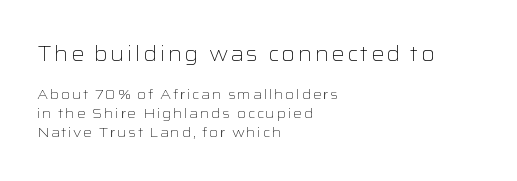
The image shows 21 px text type, upright; set left-aligned, normal line spacing (1.37x), not underlined; the first (top) block is 1.5x larger.
